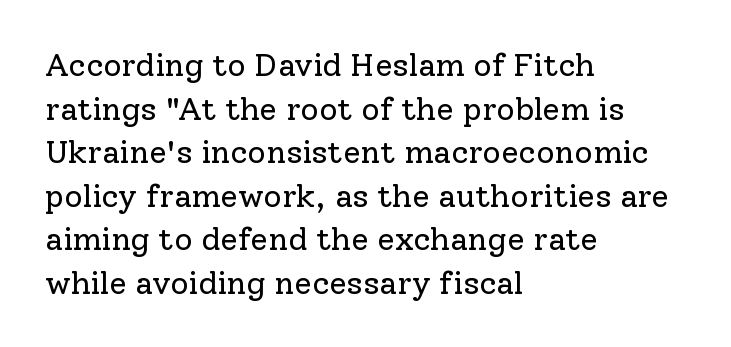
Q: Is the text bold? A: No.
Q: Is the text italic (slanted)? A: No, it is upright.
Q: Is the typeface a serif or a sans-serif typeface? A: Serif.
Q: Is the text underlined? A: No.
Q: How is the paragraph aligned? A: Left-aligned.
Q: Is the spacing between letters normal or unusually wide? A: Normal.
Q: Is the spacing between lines tight, normal or loose? A: Normal.
Q: Width (condensed, normal, or wide)? A: Normal.
Q: Stroke contrast? A: Low.
Q: x-height? A: Medium.
Q: Monospaced? A: No.
